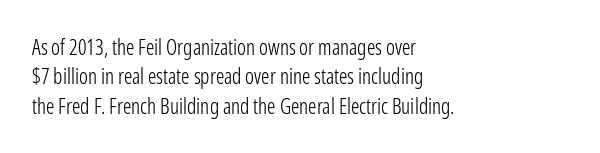
The image shows 21 px text type, upright; set left-aligned, normal line spacing (1.4x), normal letter spacing, not underlined.
